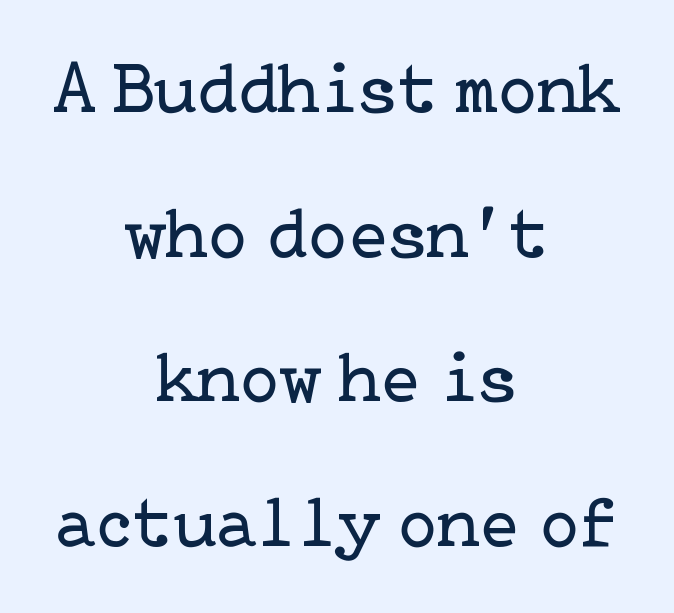
The image shows 73 px regular-weight serif type, upright; set centered, loose line spacing (1.98x), normal letter spacing, not underlined; low stroke contrast and a medium x-height.
